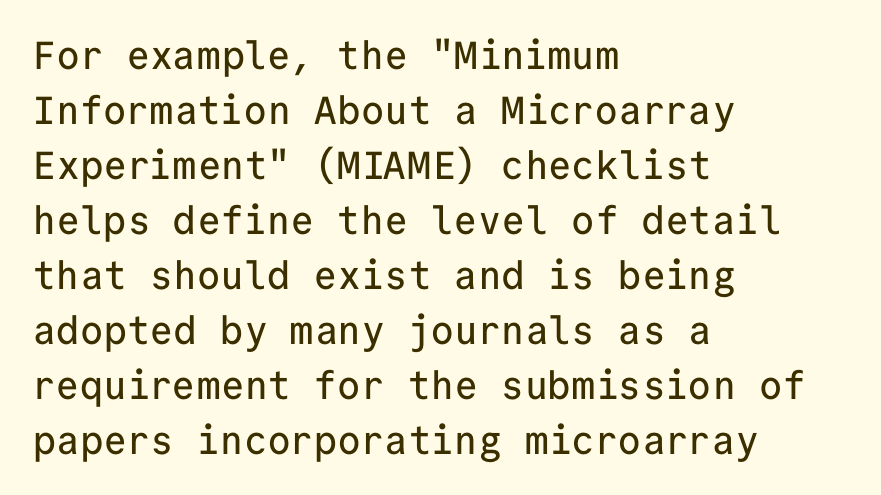
Q: Is the text italic (slanted)? A: No, it is upright.
Q: Is the typeface a serif or a sans-serif typeface? A: Sans-serif.
Q: Is the text underlined? A: No.
Q: How is the paragraph aligned? A: Left-aligned.
Q: Is the spacing between letters normal or unusually wide? A: Normal.
Q: Is the spacing between lines tight, normal or loose? A: Normal.
Q: Width (condensed, normal, or wide)? A: Normal.
Q: Stroke contrast? A: Low.
Q: x-height? A: Medium.
Q: Monospaced? A: Yes.
